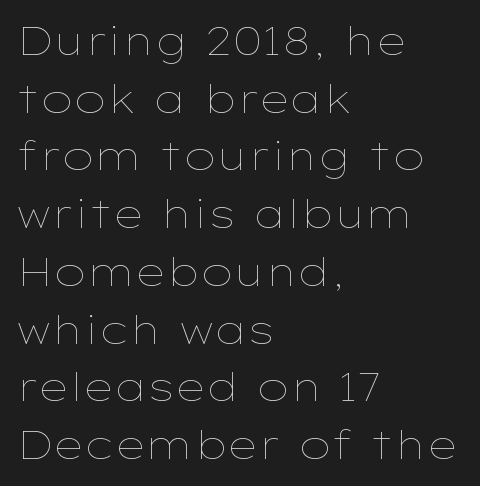
{"italic": "no", "bold": "no", "weight": "thin", "width": "wide", "stroke_contrast": "low", "x_height": "medium", "monospaced": "no", "underline": "no", "align": "left", "line_spacing": "normal", "line_spacing_ratio": 1.48, "letter_spacing": "normal", "letter_spacing_em": 0.0, "glyph_px": 39}
